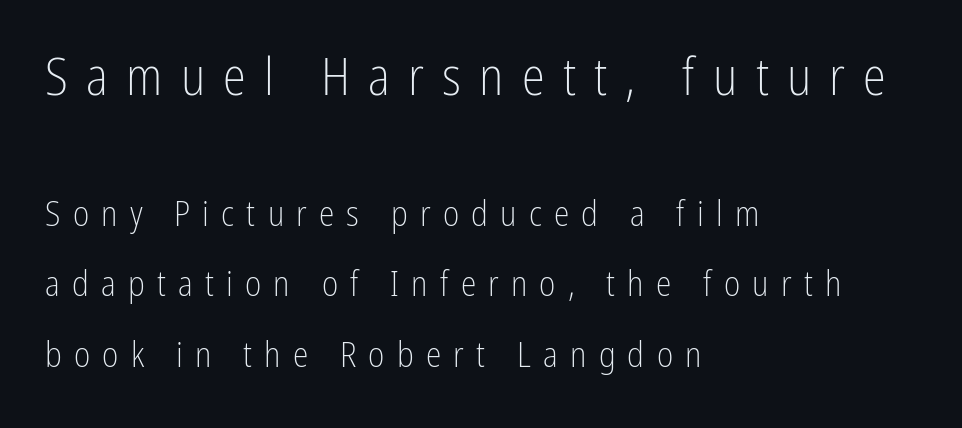
Q: Is the text bold? A: No.
Q: Is the text italic (slanted)? A: No, it is upright.
Q: Is the typeface a serif or a sans-serif typeface? A: Sans-serif.
Q: Is the text underlined? A: No.
Q: How is the paragraph aligned? A: Left-aligned.
Q: Is the spacing between letters normal or unusually wide? A: Unusually wide.
Q: Is the spacing between lines tight, normal or loose? A: Loose.
Q: Which block of text is set in a larger size, the first (top) or the second (bottom)? A: The first (top) one.
Q: Width (condensed, normal, or wide)? A: Condensed.
Q: Stroke contrast? A: Low.
Q: x-height? A: Medium.
Q: Monospaced? A: No.
